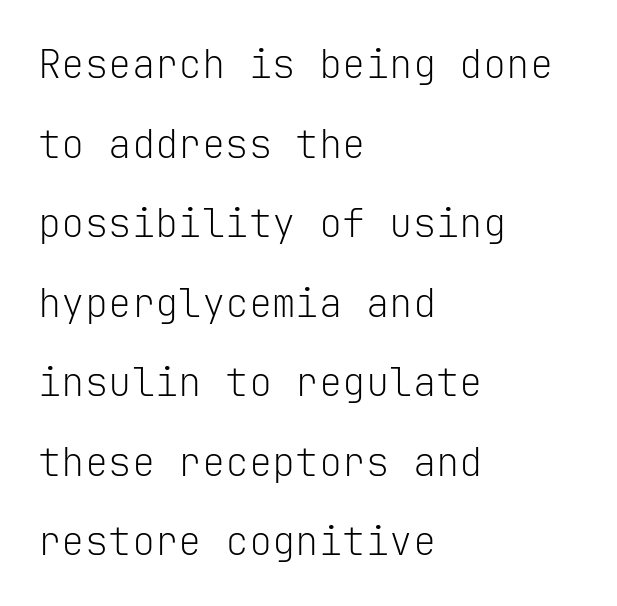
Between one letter and the next there's only the usual sliver of space. Is this a sans? Yes — the strokes have no serifs. Nope, not italic — everything's standing straight. In terms of leading, this rendering errs on the spacious side. Note the uniform advance width — an 'i' takes as much space as an 'm'. Short and long lines alike share a common starting point at left.
